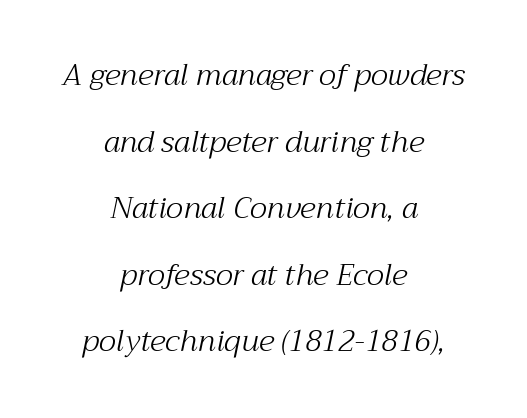
The image shows 30 px light serif type, italic (leaning right); set centered, loose line spacing (2.22x), normal letter spacing, not underlined; medium stroke contrast and a medium x-height.
